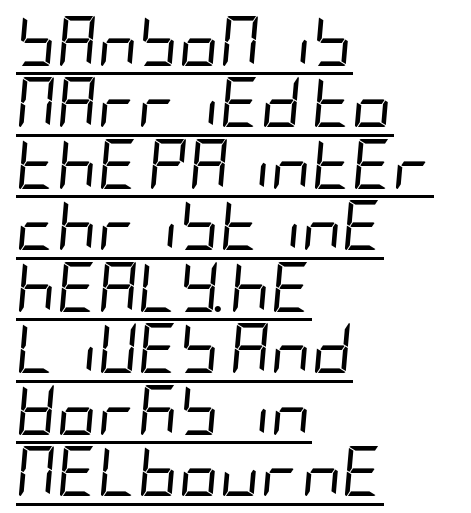
The image shows 50 px regular-weight, condensed type, italic (leaning right); set left-aligned, line spacing 1.23x, normal letter spacing, underlined; low stroke contrast and a large x-height.
